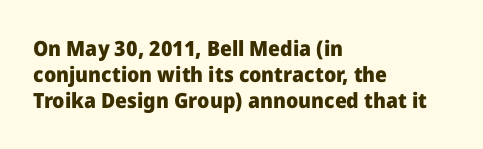
{"italic": "no", "bold": "yes", "underline": "no", "align": "left", "line_spacing": "normal", "line_spacing_ratio": 1.25, "letter_spacing": "normal", "letter_spacing_em": 0.0, "glyph_px": 21}
